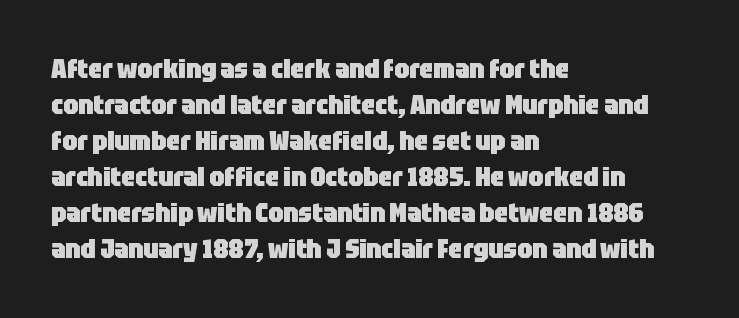
The image shows 27 px bold type, upright; set left-aligned, normal line spacing (1.33x), normal letter spacing, not underlined.
